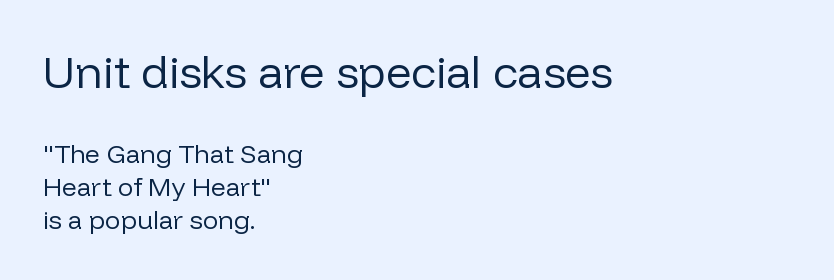
The image shows 45 px regular-weight sans-serif type, upright; set left-aligned, normal line spacing (1.28x), normal letter spacing, not underlined; the first (top) block is 1.73x larger; low stroke contrast and a medium x-height.
